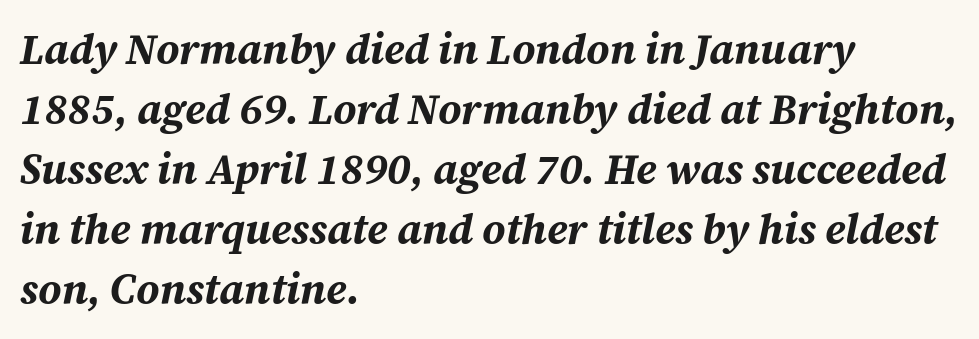
Students, note that the glyphs here touch the page at normal intervals. Students, observe: this is what conventionally led text looks like. Does the copy run flush right? No — it runs flush left. Typesetter's note: full bold, strokes at maximum text heaviness. Do the characters align in a grid? No, the font is proportional. Descender tails drop into unmarked territory.
